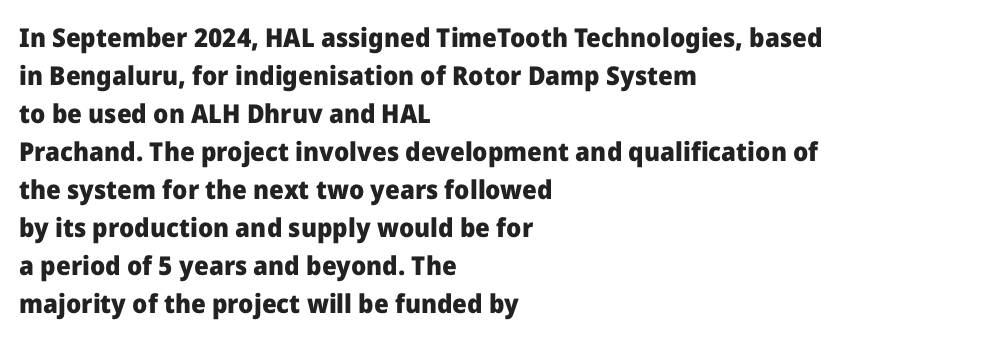
The image shows 26 px bold type, upright; set left-aligned, normal line spacing (1.46x), normal letter spacing, not underlined.
